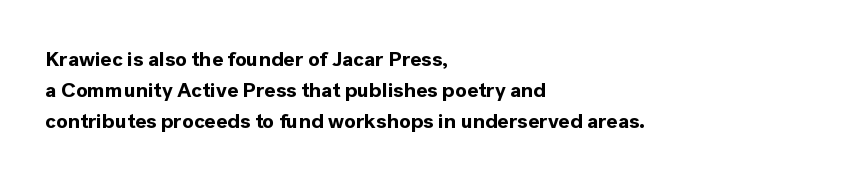
The image shows 21 px bold type, upright; set left-aligned, normal line spacing (1.47x), normal letter spacing, not underlined.
